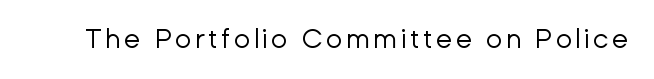
The image shows 27 px text type, upright; set not underlined.
